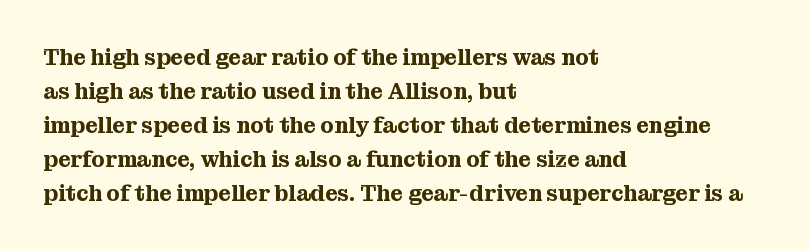
{"italic": "no", "underline": "no", "align": "left", "line_spacing": "normal", "line_spacing_ratio": 1.54, "letter_spacing": "normal", "letter_spacing_em": 0.0, "glyph_px": 22}
